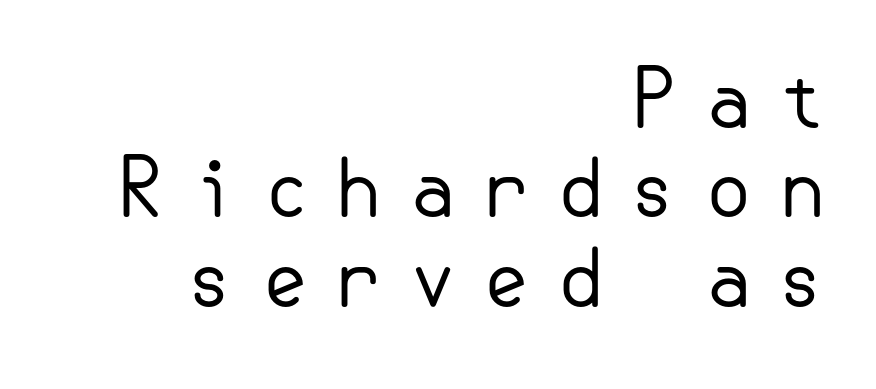
A typesetter would call this heavily tracked-out type. Is the type heavy? It reads as light-to-regular instead. Quick note: interline space is minimal. Notice how the passage keeps a crisp vertical edge on the right only. Serif or sans? Sans — the stroke terminals are bare. Has an underline been added? It has not.
